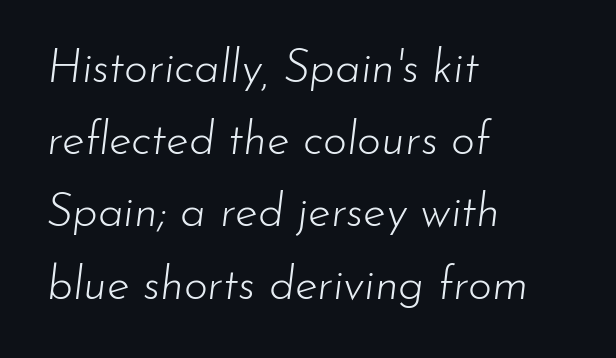
Q: Is the text bold? A: No.
Q: Is the text italic (slanted)? A: Yes, it leans right by about 7 degrees.
Q: Is the text underlined? A: No.
Q: How is the paragraph aligned? A: Left-aligned.
Q: Is the spacing between letters normal or unusually wide? A: Normal.
Q: Is the spacing between lines tight, normal or loose? A: Normal.
Q: Width (condensed, normal, or wide)? A: Normal.
Q: Stroke contrast? A: Low.
Q: x-height? A: Small.
Q: Monospaced? A: No.
